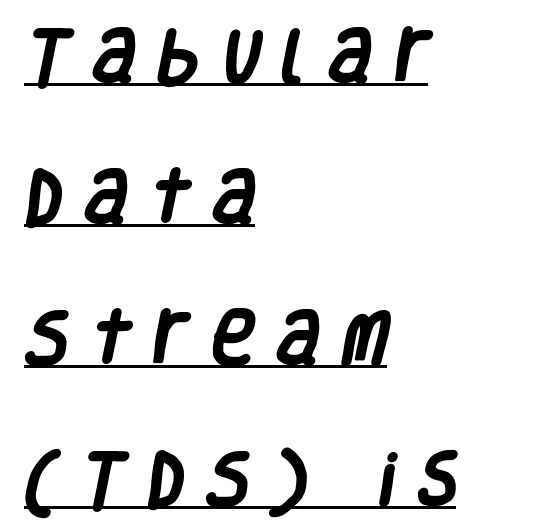
{"serif": "no", "bold": "yes", "weight": "heavy", "width": "condensed", "stroke_contrast": "low", "x_height": "large", "monospaced": "no", "underline": "yes", "align": "left", "line_spacing": "loose", "line_spacing_ratio": 2.39, "letter_spacing": "wide", "letter_spacing_em": 0.39, "glyph_px": 59}
